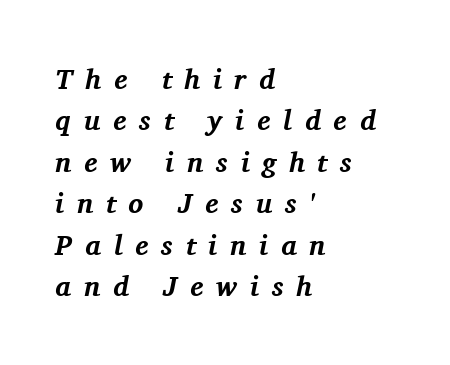
Q: Is the text bold? A: Yes.
Q: Is the text italic (slanted)? A: Yes, it leans right by about 11 degrees.
Q: Is the typeface a serif or a sans-serif typeface? A: Serif.
Q: Is the text underlined? A: No.
Q: How is the paragraph aligned? A: Left-aligned.
Q: Is the spacing between letters normal or unusually wide? A: Unusually wide.
Q: Is the spacing between lines tight, normal or loose? A: Normal.
Q: Width (condensed, normal, or wide)? A: Normal.
Q: Stroke contrast? A: Medium.
Q: x-height? A: Medium.
Q: Monospaced? A: No.
